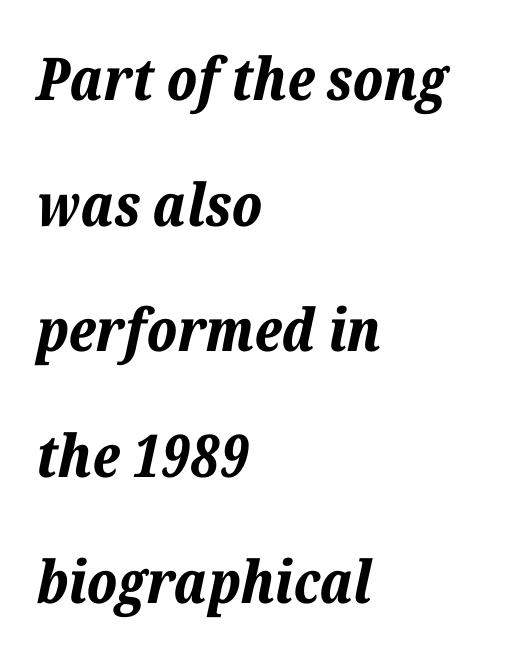
Q: Is the text bold? A: Yes.
Q: Is the text italic (slanted)? A: Yes, it leans right by about 12 degrees.
Q: Is the text underlined? A: No.
Q: How is the paragraph aligned? A: Left-aligned.
Q: Is the spacing between letters normal or unusually wide? A: Normal.
Q: Is the spacing between lines tight, normal or loose? A: Loose.
Q: Width (condensed, normal, or wide)? A: Normal.
Q: Stroke contrast? A: Low.
Q: x-height? A: Medium.
Q: Monospaced? A: No.
